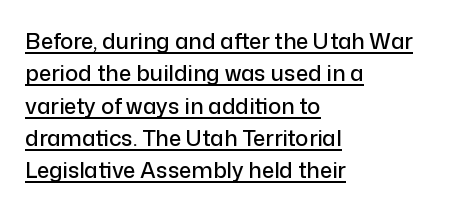
Q: Is the text italic (slanted)? A: No, it is upright.
Q: Is the text underlined? A: Yes.
Q: How is the paragraph aligned? A: Left-aligned.
Q: Is the spacing between letters normal or unusually wide? A: Normal.
Q: Is the spacing between lines tight, normal or loose? A: Normal.
